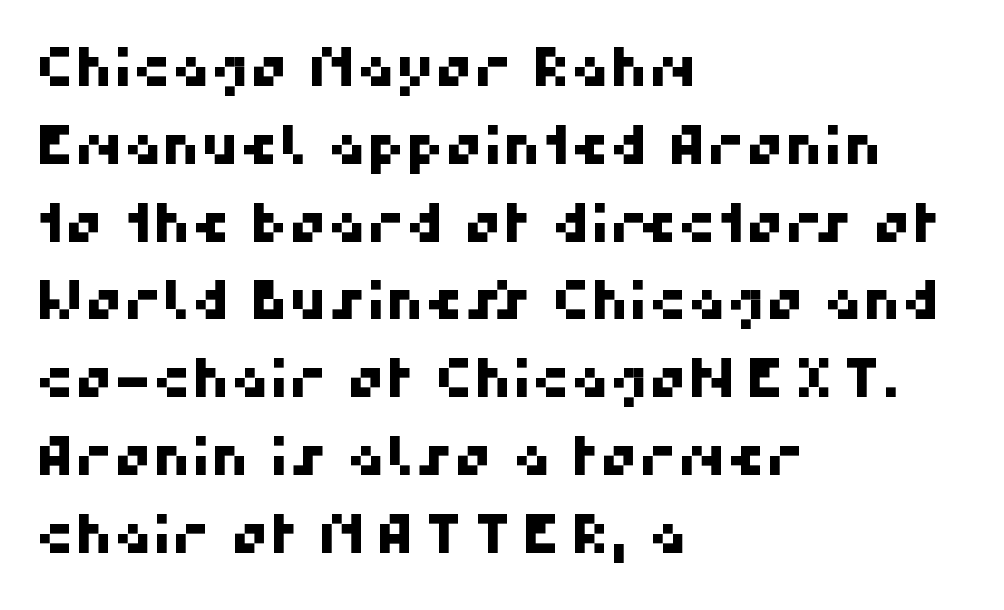
Q: Is the typeface a serif or a sans-serif typeface? A: Sans-serif.
Q: Is the text underlined? A: No.
Q: How is the paragraph aligned? A: Left-aligned.
Q: Is the spacing between letters normal or unusually wide? A: Normal.
Q: Is the spacing between lines tight, normal or loose? A: Normal.
Q: Width (condensed, normal, or wide)? A: Normal.
Q: Stroke contrast? A: High.
Q: x-height? A: Medium.
Q: Monospaced? A: No.
